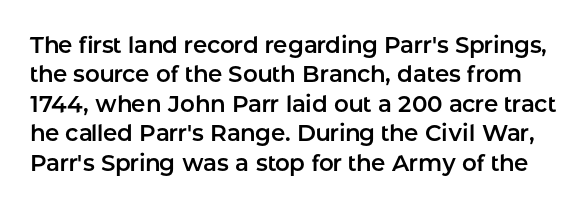
The image shows 23 px text type, upright; set normal line spacing (1.28x), normal letter spacing, not underlined.
